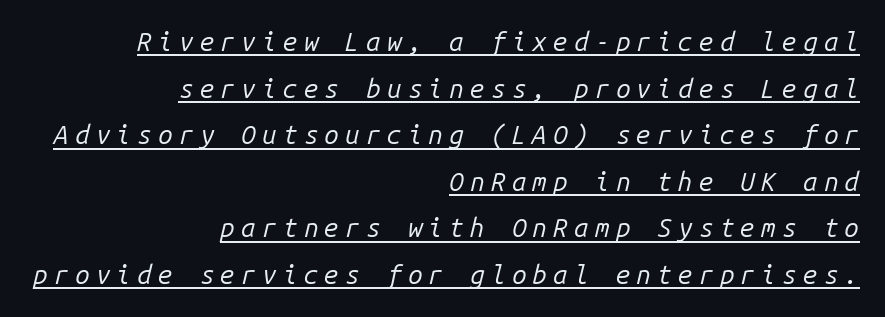
{"italic": "yes", "lean": "right", "slant_degrees": 14, "bold": "no", "underline": "yes", "align": "right", "line_spacing_ratio": 1.79, "letter_spacing": "wide", "letter_spacing_em": 0.24, "glyph_px": 26}
